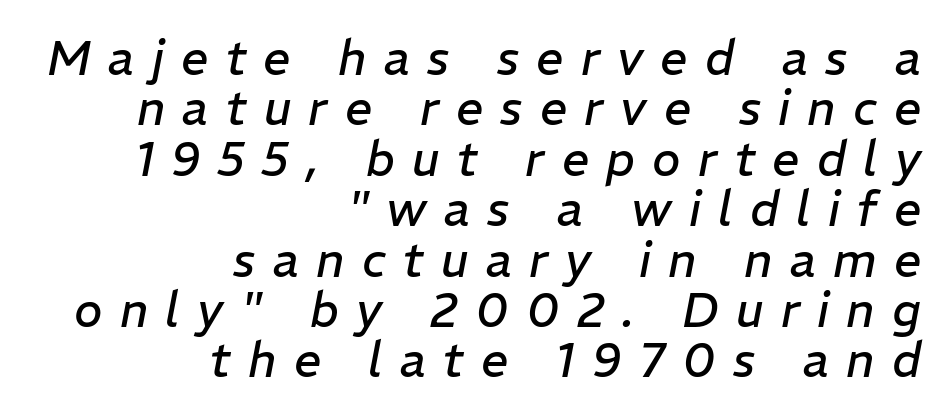
{"italic": "yes", "lean": "right", "slant_degrees": 11, "bold": "no", "weight": "regular", "width": "normal", "stroke_contrast": "low", "x_height": "medium", "monospaced": "no", "underline": "no", "align": "right", "line_spacing": "tight", "line_spacing_ratio": 1.05, "letter_spacing": "wide", "letter_spacing_em": 0.36, "glyph_px": 48}
